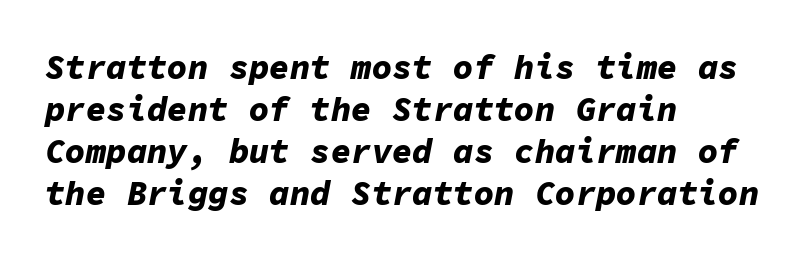
{"italic": "yes", "lean": "right", "slant_degrees": 11, "bold": "yes", "weight": "bold", "width": "normal", "stroke_contrast": "low", "x_height": "medium", "monospaced": "yes", "underline": "no", "align": "left", "line_spacing_ratio": 1.24, "letter_spacing": "normal", "letter_spacing_em": 0.0, "glyph_px": 34}
